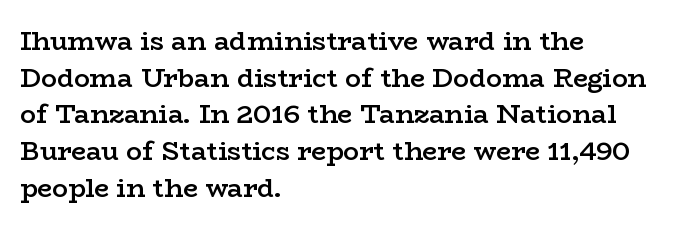
The image shows 26 px text type, upright; set left-aligned, normal line spacing (1.41x), normal letter spacing, not underlined.
